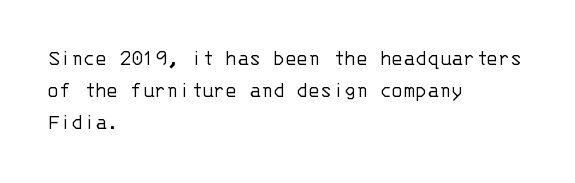
{"italic": "no", "bold": "no", "underline": "no", "align": "left", "line_spacing": "normal", "line_spacing_ratio": 1.45, "letter_spacing": "normal", "letter_spacing_em": 0.0, "glyph_px": 22}
